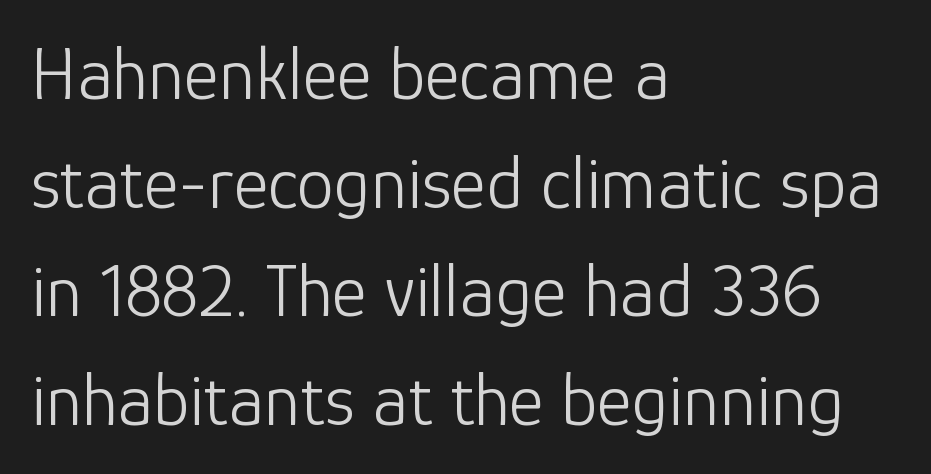
{"serif": "no", "italic": "no", "bold": "no", "weight": "light", "width": "normal", "stroke_contrast": "low", "x_height": "medium", "monospaced": "no", "underline": "no", "align": "left", "line_spacing": "normal", "line_spacing_ratio": 1.45, "letter_spacing": "normal", "letter_spacing_em": 0.0, "glyph_px": 75}
